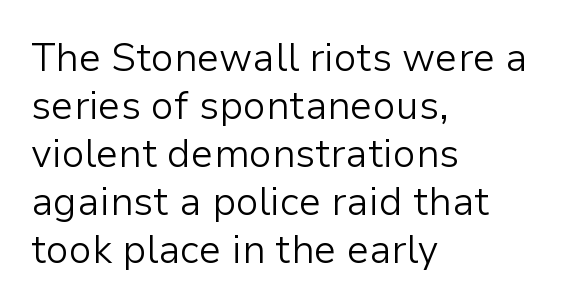
The image shows 39 px light sans-serif type, upright; set left-aligned, line spacing 1.23x, normal letter spacing, not underlined; low stroke contrast and a medium x-height.
